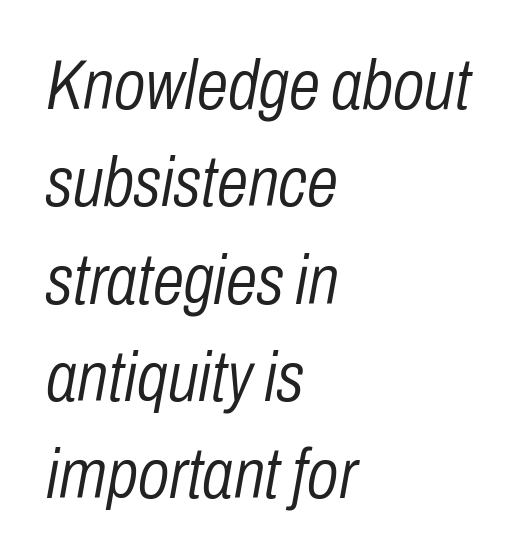
Q: Is the text bold? A: No.
Q: Is the text italic (slanted)? A: Yes, it leans right by about 10 degrees.
Q: Is the text underlined? A: No.
Q: How is the paragraph aligned? A: Left-aligned.
Q: Is the spacing between letters normal or unusually wide? A: Normal.
Q: Is the spacing between lines tight, normal or loose? A: Normal.
Q: Width (condensed, normal, or wide)? A: Condensed.
Q: Stroke contrast? A: Low.
Q: x-height? A: Medium.
Q: Monospaced? A: No.
